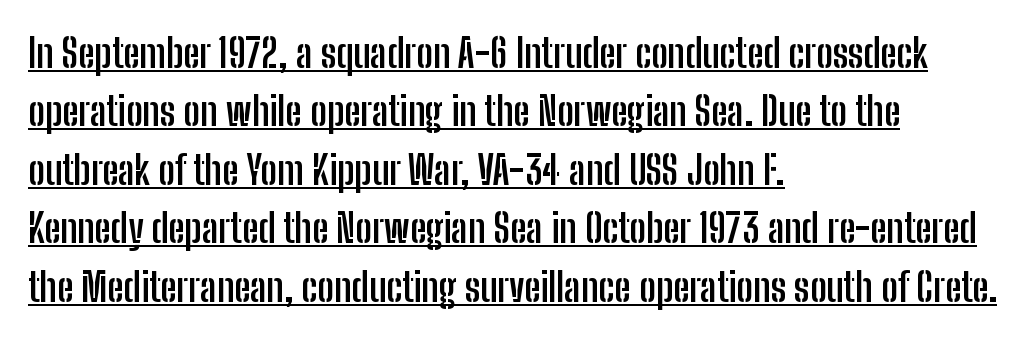
{"serif": "no", "italic": "no", "bold": "yes", "weight": "semibold", "width": "condensed", "stroke_contrast": "low", "x_height": "medium", "monospaced": "no", "underline": "yes", "align": "left", "line_spacing": "normal", "line_spacing_ratio": 1.46, "letter_spacing": "normal", "letter_spacing_em": 0.0, "glyph_px": 40}
